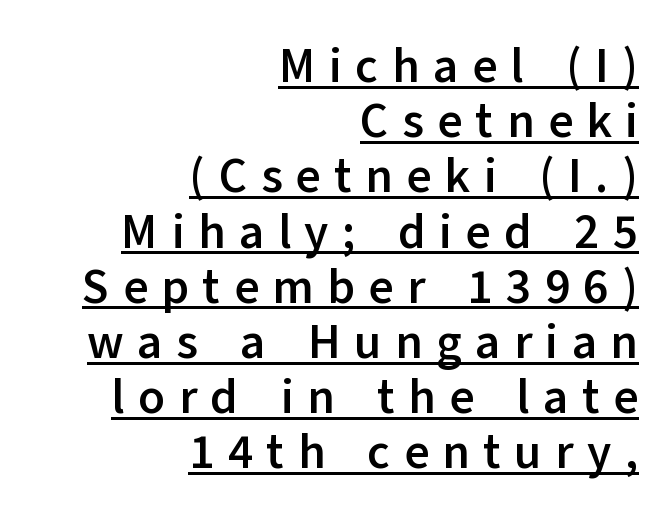
The image shows 48 px semibold sans-serif type, upright; set right-aligned, tight line spacing (1.15x), unusually wide letter spacing (+0.28 em), underlined; low stroke contrast and a medium x-height.
